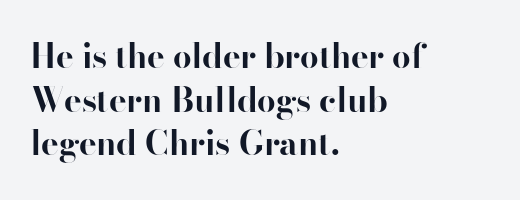
Q: Is the text bold? A: Yes.
Q: Is the text italic (slanted)? A: No, it is upright.
Q: Is the typeface a serif or a sans-serif typeface? A: Sans-serif.
Q: Is the text underlined? A: No.
Q: How is the paragraph aligned? A: Left-aligned.
Q: Is the spacing between letters normal or unusually wide? A: Normal.
Q: Is the spacing between lines tight, normal or loose? A: Normal.
Q: Width (condensed, normal, or wide)? A: Normal.
Q: Stroke contrast? A: High.
Q: x-height? A: Small.
Q: Monospaced? A: No.
